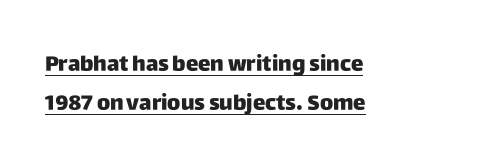
The image shows 21 px bold type, upright; set left-aligned, line spacing 1.85x, normal letter spacing, underlined.
